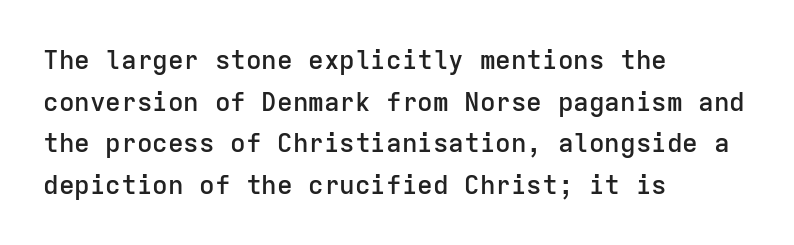
{"italic": "no", "bold": "semi", "underline": "no", "align": "left", "line_spacing": "normal", "line_spacing_ratio": 1.6, "letter_spacing": "normal", "letter_spacing_em": 0.0, "glyph_px": 26}
